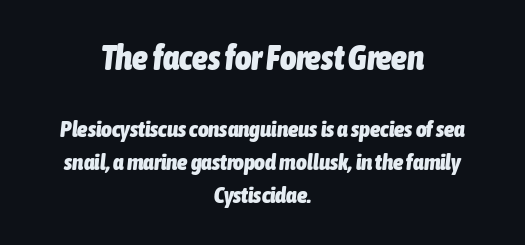
Q: Is the text bold? A: Yes.
Q: Is the text italic (slanted)? A: Yes, it leans right by about 6 degrees.
Q: Is the text underlined? A: No.
Q: How is the paragraph aligned? A: Centered.
Q: Is the spacing between letters normal or unusually wide? A: Normal.
Q: Is the spacing between lines tight, normal or loose? A: Normal.
Q: Which block of text is set in a larger size, the first (top) or the second (bottom)? A: The first (top) one.
Q: Width (condensed, normal, or wide)? A: Condensed.
Q: Stroke contrast? A: Low.
Q: x-height? A: Medium.
Q: Monospaced? A: No.
